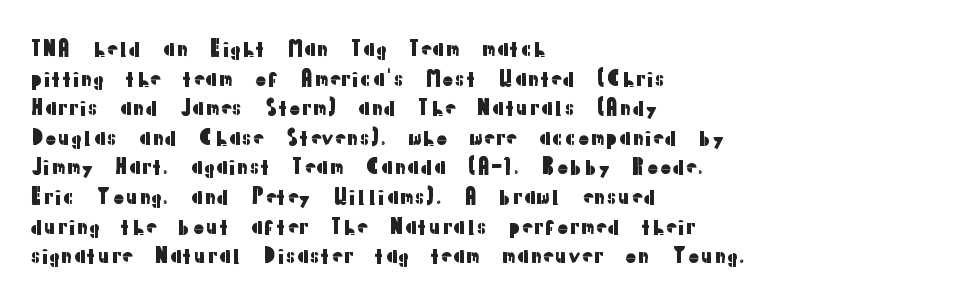
Q: Is the text italic (slanted)? A: No, it is upright.
Q: Is the text underlined? A: No.
Q: How is the paragraph aligned? A: Left-aligned.
Q: Is the spacing between letters normal or unusually wide? A: Normal.
Q: Is the spacing between lines tight, normal or loose? A: Normal.
